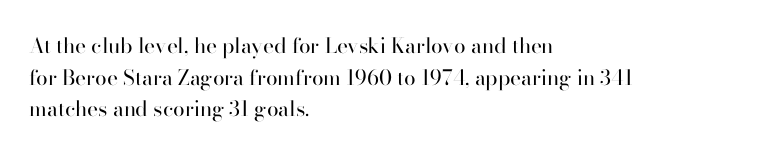
The image shows 21 px text type, upright; set left-aligned, normal line spacing (1.51x), normal letter spacing, not underlined.
